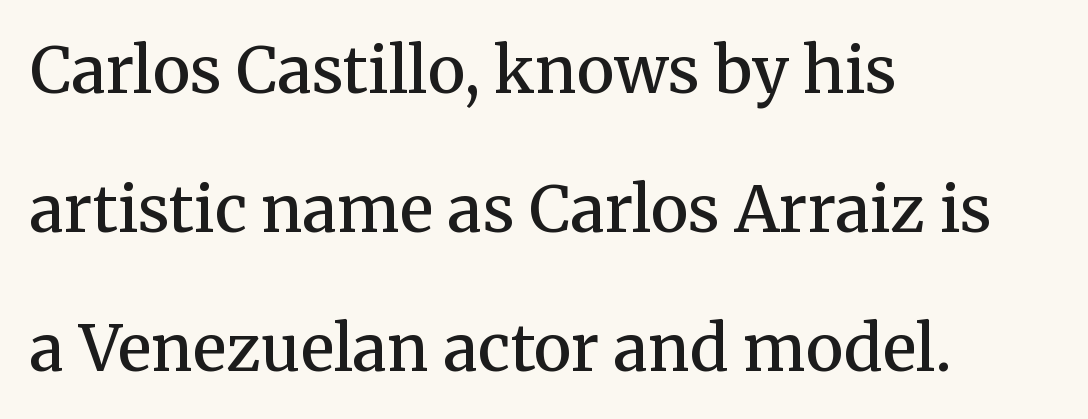
{"serif": "yes", "italic": "no", "bold": "semi", "weight": "semibold", "width": "normal", "stroke_contrast": "medium", "x_height": "medium", "monospaced": "no", "underline": "no", "align": "left", "line_spacing": "loose", "line_spacing_ratio": 2.17, "letter_spacing": "normal", "letter_spacing_em": 0.0, "glyph_px": 64}
